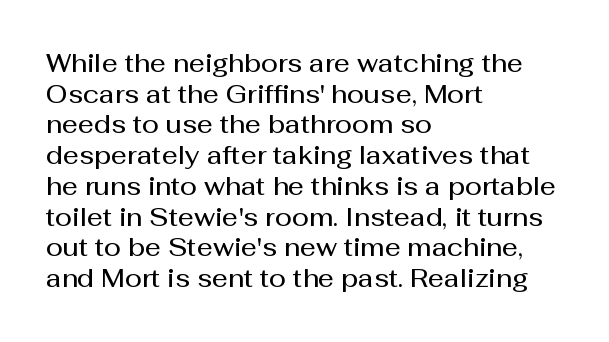
Q: Is the text bold? A: Semi-bold.
Q: Is the text italic (slanted)? A: No, it is upright.
Q: Is the text underlined? A: No.
Q: How is the paragraph aligned? A: Left-aligned.
Q: Is the spacing between letters normal or unusually wide? A: Normal.
